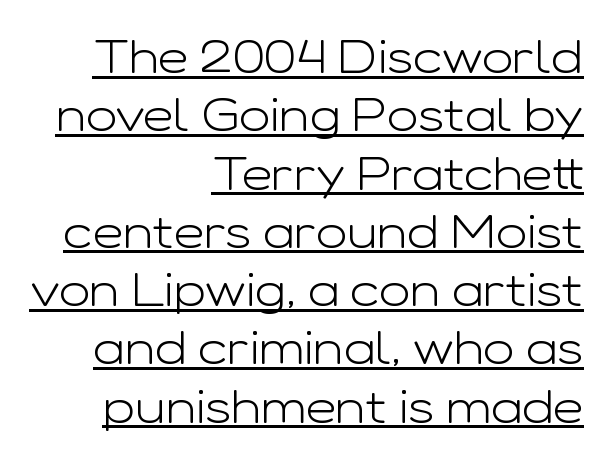
Designer's note — italics off, roman on. A typesetter would label this face a sans. The rendering uses natural spacing where letterforms have individual widths. Counters stay open thanks to moderate or lighter strokes. The lettering is marked with a stroke running underneath it. How are the letters spaced? Ordinarily, with no added tracking.
